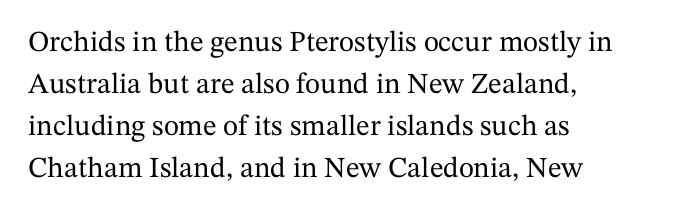
Q: Is the text italic (slanted)? A: No, it is upright.
Q: Is the typeface a serif or a sans-serif typeface? A: Serif.
Q: Is the text underlined? A: No.
Q: How is the paragraph aligned? A: Left-aligned.
Q: Is the spacing between letters normal or unusually wide? A: Normal.
Q: Is the spacing between lines tight, normal or loose? A: Normal.
Q: Width (condensed, normal, or wide)? A: Normal.
Q: Stroke contrast? A: Medium.
Q: x-height? A: Medium.
Q: Monospaced? A: No.
